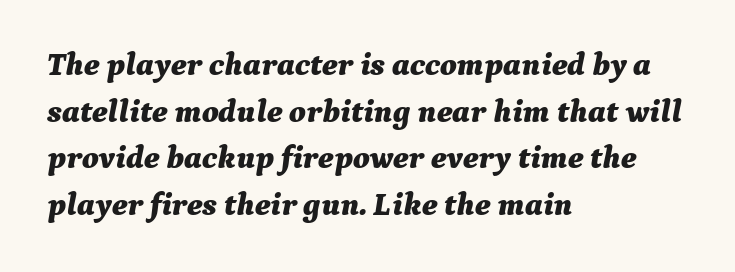
{"italic": "yes", "lean": "right", "slant_degrees": 9, "bold": "yes", "weight": "bold", "width": "normal", "stroke_contrast": "medium", "x_height": "medium", "monospaced": "no", "underline": "no", "align": "left", "line_spacing": "normal", "line_spacing_ratio": 1.46, "letter_spacing": "normal", "letter_spacing_em": 0.0, "glyph_px": 32}
